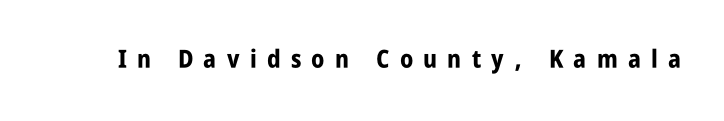
The image shows 25 px bold type, upright; set unusually wide letter spacing (+0.41 em), not underlined.
